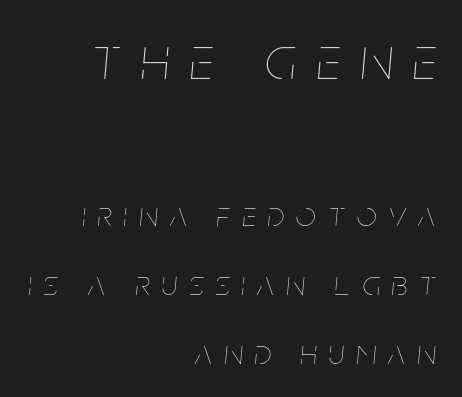
The image shows 61 px thin, condensed type, italic (leaning right); set right-aligned, loose line spacing (1.97x), unusually wide letter spacing (+0.35 em), not underlined; the first (top) block is 1.74x larger; low stroke contrast and a large x-height.
